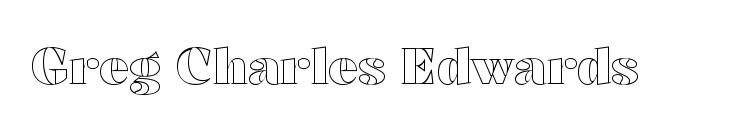
{"italic": "no", "width": "wide", "x_height": "medium", "monospaced": "no", "underline": "no", "letter_spacing": "normal", "letter_spacing_em": 0.0, "glyph_px": 50}
